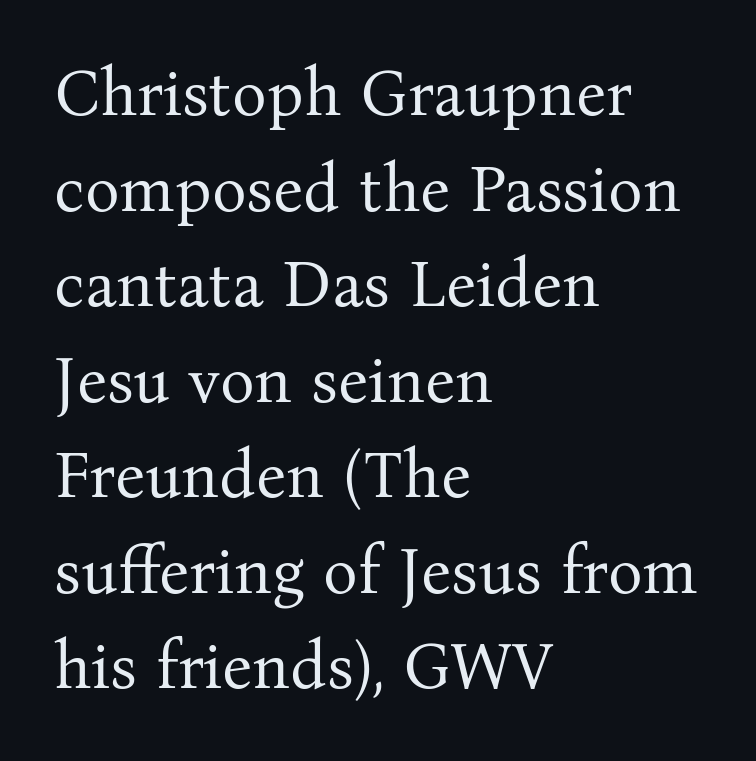
The image shows 65 px regular-weight serif type, upright; set left-aligned, normal line spacing (1.47x), normal letter spacing, not underlined; medium stroke contrast and a medium x-height.
